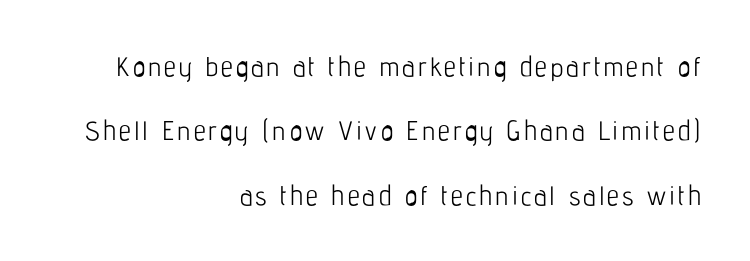
{"italic": "no", "bold": "no", "underline": "no", "align": "right", "line_spacing": "loose", "line_spacing_ratio": 2.38, "glyph_px": 27}
